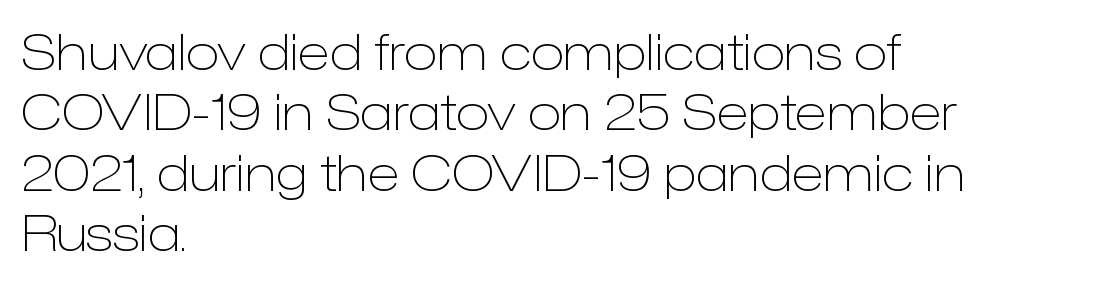
{"serif": "no", "italic": "no", "bold": "no", "weight": "light", "width": "normal", "stroke_contrast": "low", "x_height": "medium", "monospaced": "no", "underline": "no", "align": "left", "line_spacing_ratio": 1.21, "letter_spacing": "normal", "letter_spacing_em": 0.0, "glyph_px": 50}
